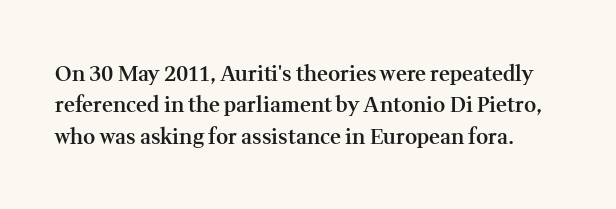
Characters remain perfectly vertical along every line. Strokes here are thickened, but only to semibold level. The passage shown stacks its lines at a standard gap. Words float on clear page, feet unadorned.
